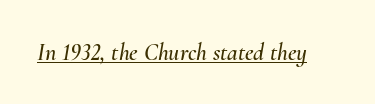
{"italic": "yes", "lean": "right", "slant_degrees": 10, "underline": "yes", "letter_spacing": "normal", "letter_spacing_em": 0.0, "glyph_px": 24}
